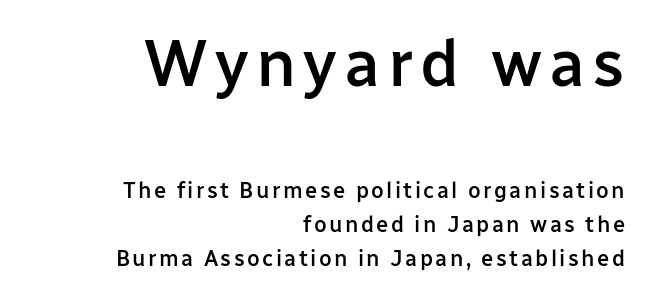
Q: Is the text bold? A: Semi-bold.
Q: Is the text italic (slanted)? A: No, it is upright.
Q: Is the typeface a serif or a sans-serif typeface? A: Sans-serif.
Q: Is the text underlined? A: No.
Q: How is the paragraph aligned? A: Right-aligned.
Q: Is the spacing between lines tight, normal or loose? A: Normal.
Q: Which block of text is set in a larger size, the first (top) or the second (bottom)? A: The first (top) one.
Q: Width (condensed, normal, or wide)? A: Normal.
Q: Stroke contrast? A: Low.
Q: x-height? A: Medium.
Q: Monospaced? A: No.
